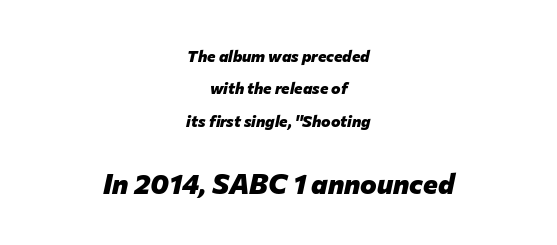
{"italic": "yes", "lean": "right", "slant_degrees": 12, "bold": "yes", "weight": "heavy", "width": "normal", "stroke_contrast": "low", "x_height": "medium", "monospaced": "no", "underline": "no", "align": "center", "line_spacing": "loose", "line_spacing_ratio": 2.03, "letter_spacing": "normal", "letter_spacing_em": 0.0, "larger_block": "second", "size_ratio": 1.75, "glyph_px": 28}
